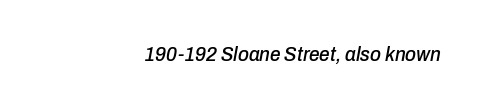
{"italic": "yes", "lean": "right", "slant_degrees": 10, "underline": "no", "align": "right", "letter_spacing": "normal", "letter_spacing_em": 0.0, "glyph_px": 21}
